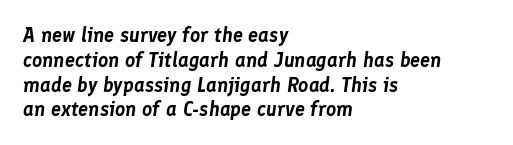
Q: Is the text italic (slanted)? A: Yes, it leans right by about 8 degrees.
Q: Is the text underlined? A: No.
Q: How is the paragraph aligned? A: Left-aligned.
Q: Is the spacing between letters normal or unusually wide? A: Normal.
